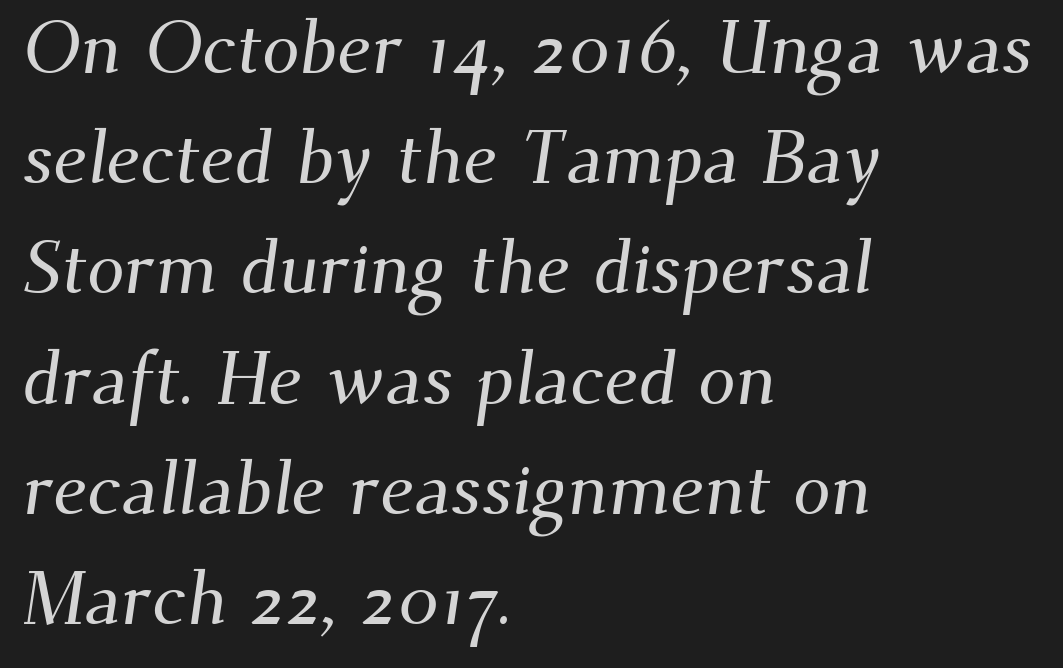
Q: Is the typeface a serif or a sans-serif typeface? A: Serif.
Q: Is the text underlined? A: No.
Q: How is the paragraph aligned? A: Left-aligned.
Q: Is the spacing between letters normal or unusually wide? A: Normal.
Q: Is the spacing between lines tight, normal or loose? A: Normal.
Q: Width (condensed, normal, or wide)? A: Normal.
Q: Stroke contrast? A: Medium.
Q: x-height? A: Small.
Q: Monospaced? A: No.
